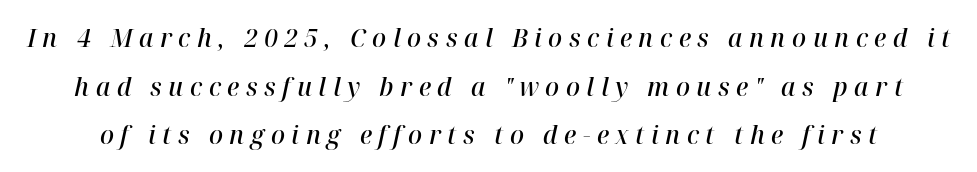
Q: Is the text bold? A: Semi-bold.
Q: Is the text italic (slanted)? A: Yes, it leans right by about 12 degrees.
Q: Is the text underlined? A: No.
Q: Is the spacing between letters normal or unusually wide? A: Unusually wide.
